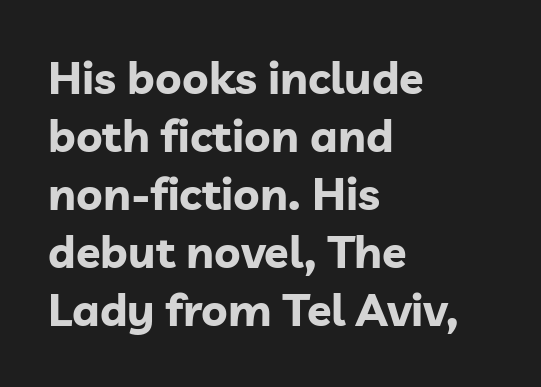
A roman cut, with each character standing at attention. These lines are composed in type without serifs. How are the letters spaced? Ordinarily, with no added tracking. A bare baseline throughout the passage. One-word summary of the alignment: left.
